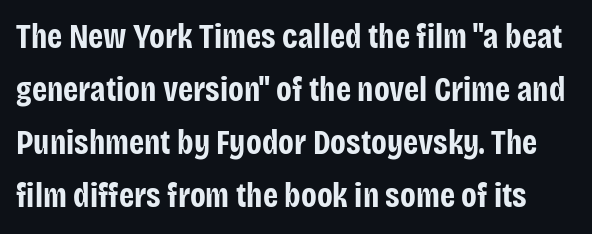
Q: Is the text bold? A: Yes.
Q: Is the text italic (slanted)? A: No, it is upright.
Q: Is the typeface a serif or a sans-serif typeface? A: Sans-serif.
Q: Is the text underlined? A: No.
Q: Is the spacing between letters normal or unusually wide? A: Normal.
Q: Is the spacing between lines tight, normal or loose? A: Normal.
Q: Width (condensed, normal, or wide)? A: Condensed.
Q: Stroke contrast? A: Low.
Q: x-height? A: Large.
Q: Monospaced? A: No.
